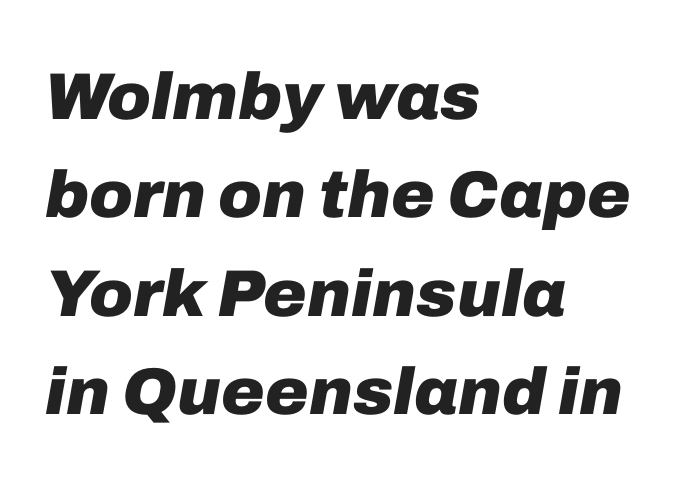
The image shows 66 px heavy type, italic (leaning right); set left-aligned, normal line spacing (1.49x), normal letter spacing, not underlined; low stroke contrast and a medium x-height.
